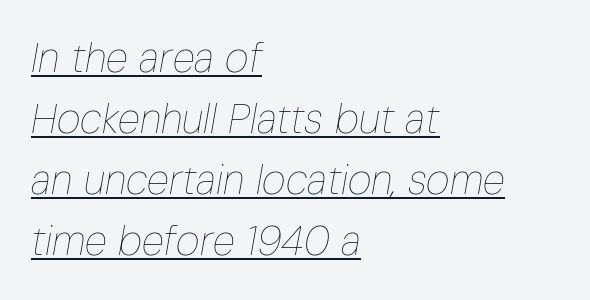
Q: Is the text bold? A: No.
Q: Is the text italic (slanted)? A: Yes, it leans right by about 10 degrees.
Q: Is the text underlined? A: Yes.
Q: How is the paragraph aligned? A: Left-aligned.
Q: Is the spacing between letters normal or unusually wide? A: Normal.
Q: Is the spacing between lines tight, normal or loose? A: Normal.
Q: Width (condensed, normal, or wide)? A: Condensed.
Q: Stroke contrast? A: Low.
Q: x-height? A: Medium.
Q: Monospaced? A: No.
